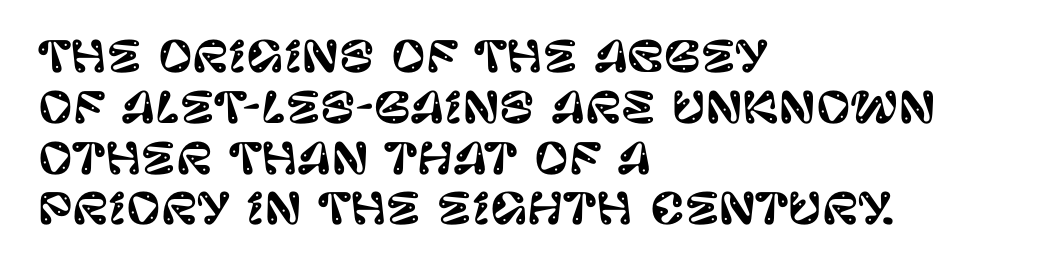
Each letter keeps its own natural width here, so spacing adapts to shape. These lines keep a tight, regular rhythm from letter to letter. Has an underline been added? It has not.
